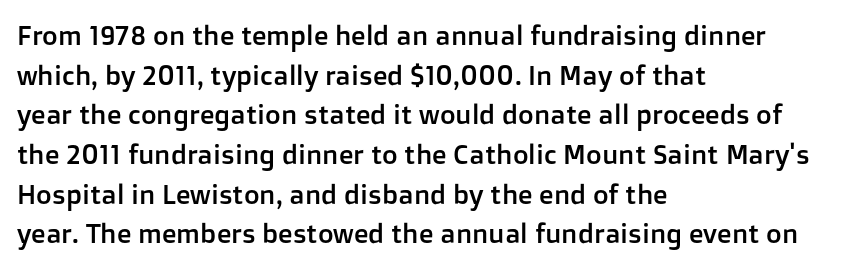
{"italic": "no", "underline": "no", "align": "left", "line_spacing": "normal", "line_spacing_ratio": 1.47, "letter_spacing": "normal", "letter_spacing_em": 0.0, "glyph_px": 27}
